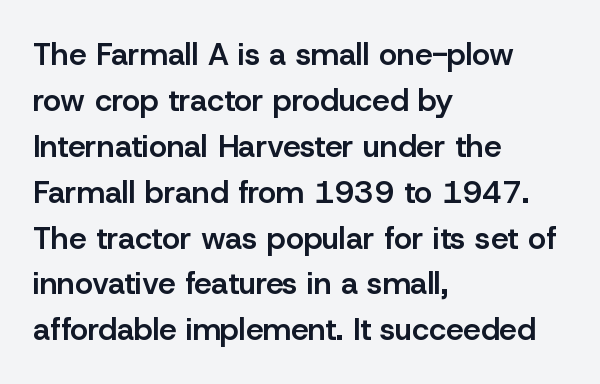
{"serif": "no", "italic": "no", "bold": "semi", "weight": "semibold", "width": "normal", "stroke_contrast": "low", "x_height": "medium", "monospaced": "no", "underline": "no", "align": "left", "line_spacing": "normal", "line_spacing_ratio": 1.48, "letter_spacing": "normal", "letter_spacing_em": 0.0, "glyph_px": 31}
